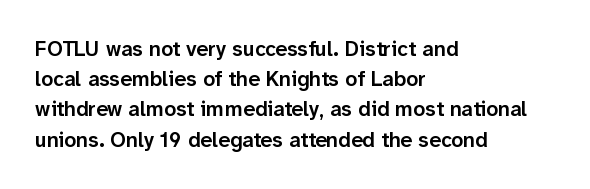
{"italic": "no", "bold": "semi", "underline": "no", "align": "left", "line_spacing": "normal", "line_spacing_ratio": 1.44, "letter_spacing": "normal", "letter_spacing_em": 0.0, "glyph_px": 21}
